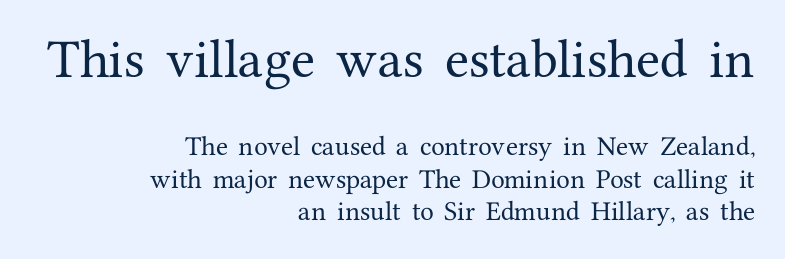
The image shows 44 px serif type, upright; set right-aligned, normal line spacing (1.49x), normal letter spacing, not underlined; the first (top) block is 2.0x larger; medium stroke contrast and a medium x-height.
